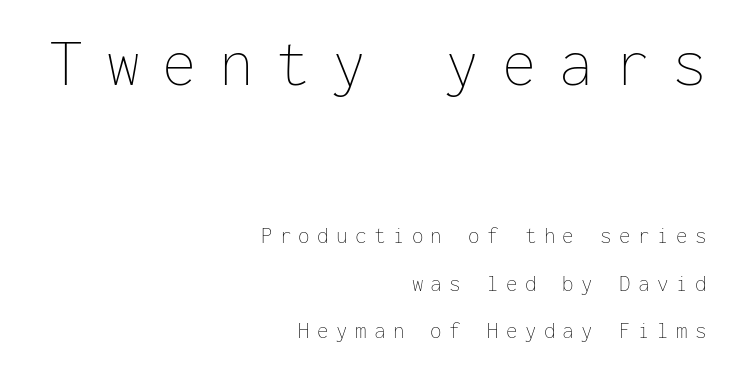
If you measured baseline to baseline, you'd find a long distance. Italic? Not at all — the glyphs are vertical. The face used here is monospaced, like something from a code editor. Words appear elongated and porous because spacing is wide. No heavy texture on the line: the type isn't bold. The initial chunk of copy outweighs the following chunk in type size.
